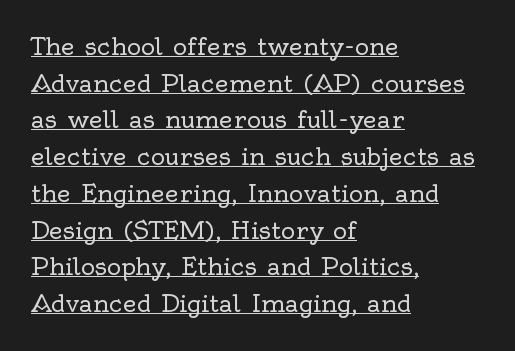
{"italic": "no", "bold": "no", "underline": "yes", "align": "left", "line_spacing": "normal", "line_spacing_ratio": 1.53, "letter_spacing": "normal", "letter_spacing_em": 0.0, "glyph_px": 24}
